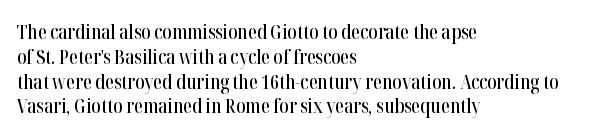
The image shows 20 px text type, upright; set left-aligned, line spacing 1.24x, normal letter spacing, not underlined.
